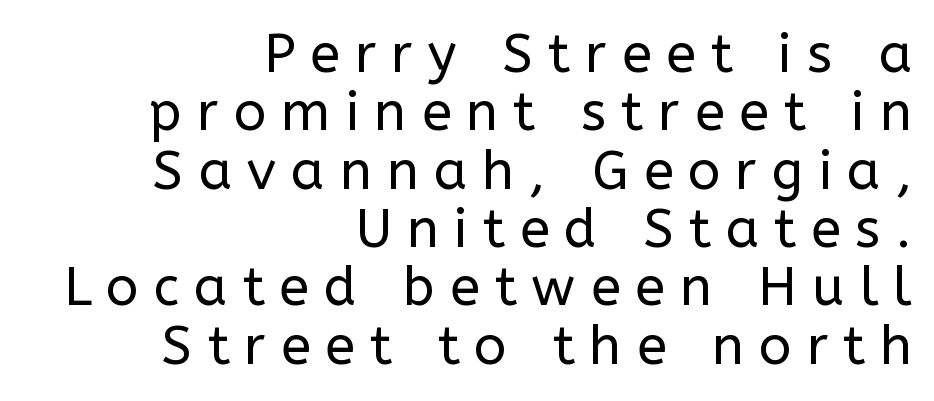
Q: Is the text bold? A: No.
Q: Is the text italic (slanted)? A: No, it is upright.
Q: Is the typeface a serif or a sans-serif typeface? A: Sans-serif.
Q: Is the text underlined? A: No.
Q: How is the paragraph aligned? A: Right-aligned.
Q: Is the spacing between letters normal or unusually wide? A: Unusually wide.
Q: Is the spacing between lines tight, normal or loose? A: Tight.
Q: Width (condensed, normal, or wide)? A: Normal.
Q: Stroke contrast? A: Low.
Q: x-height? A: Medium.
Q: Monospaced? A: No.
